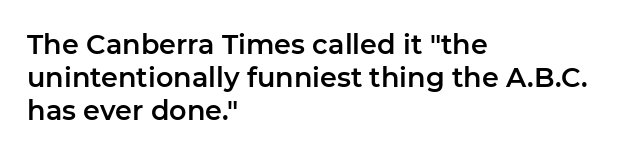
{"italic": "no", "underline": "no", "align": "left", "line_spacing_ratio": 1.23, "letter_spacing": "normal", "letter_spacing_em": 0.0, "glyph_px": 27}
